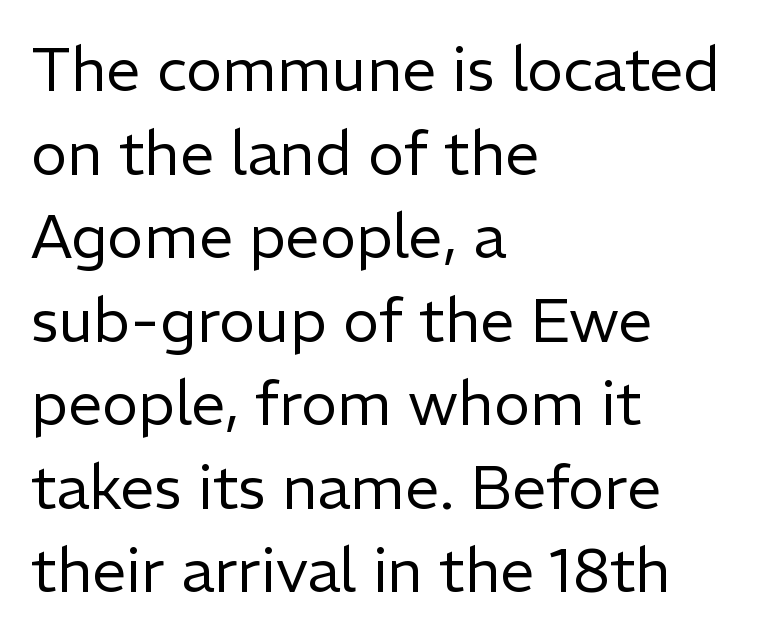
{"serif": "no", "italic": "no", "bold": "no", "weight": "regular", "width": "normal", "stroke_contrast": "low", "x_height": "medium", "monospaced": "no", "underline": "no", "align": "left", "line_spacing": "normal", "line_spacing_ratio": 1.37, "letter_spacing": "normal", "letter_spacing_em": 0.0, "glyph_px": 61}
